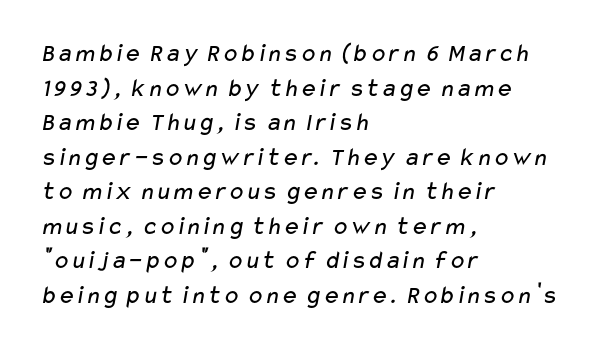
The image shows 26 px text type; set left-aligned, normal line spacing (1.33x), normal letter spacing, not underlined.
